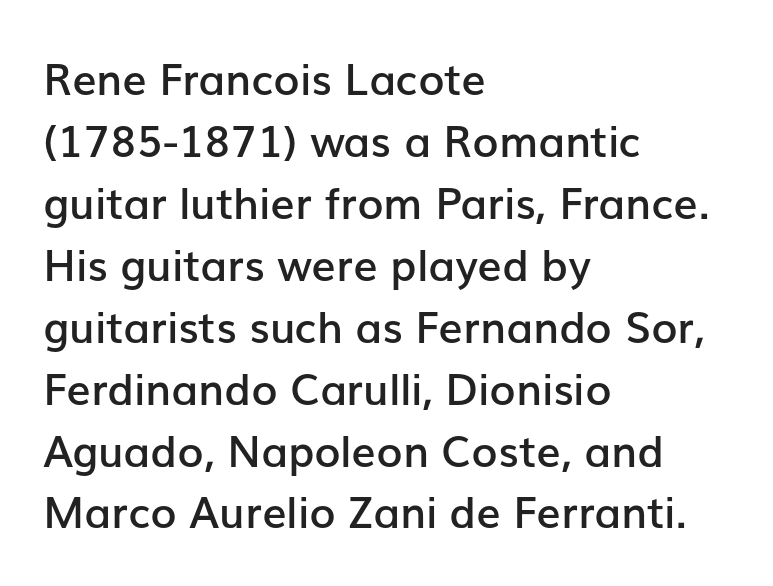
The image shows 43 px semibold sans-serif type, upright; set left-aligned, normal line spacing (1.44x), normal letter spacing, not underlined; low stroke contrast and a medium x-height.
